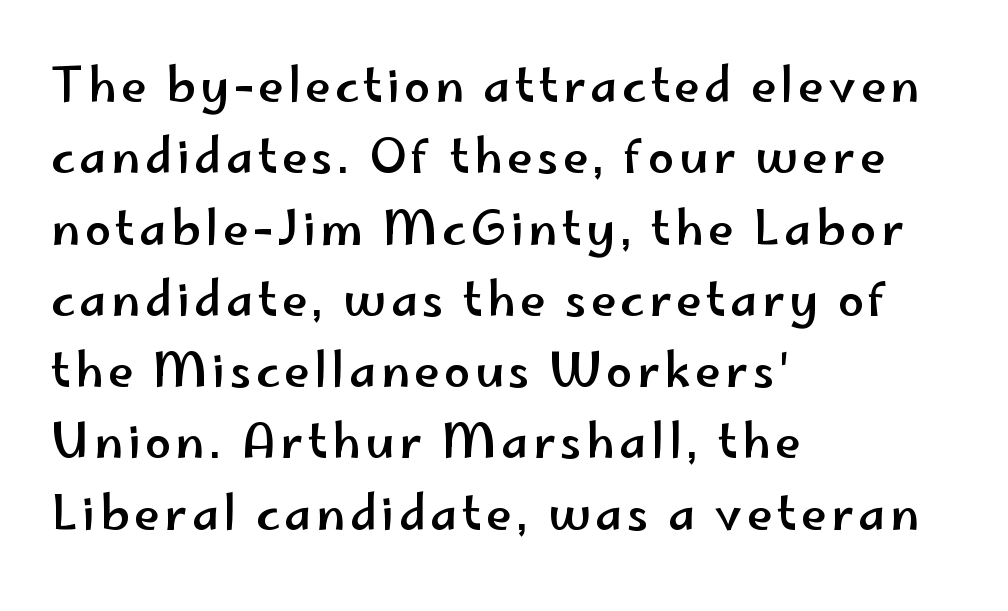
The gap between lines stays unmarked. Do the characters align in a grid? No, the font is proportional. Reading down the column, the eye jumps a familiar distance to each next line. A sans-serif font was chosen for this passage. Alignment: flush left. The font's upright variant was chosen for this text.
